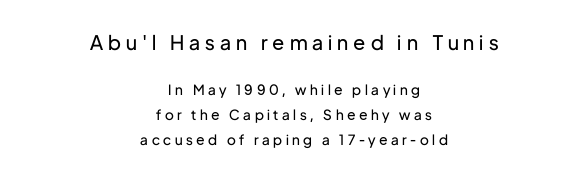
A quiet, ordinary-to-light weight characterises the typeface. There is plenty of visible air inserted between adjacent glyphs. You can tell it's not italic because the verticals are truly vertical. The rendering positions every line midway between the sides. The emphasis by scale lands on block number one, above.
